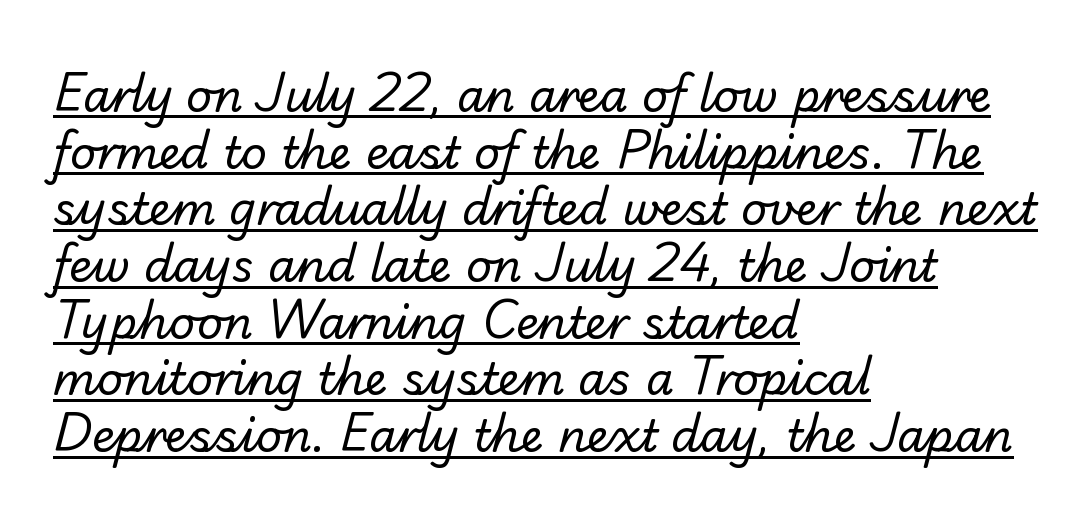
Q: Is the text bold? A: No.
Q: Is the typeface a serif or a sans-serif typeface? A: Sans-serif.
Q: Is the text underlined? A: Yes.
Q: How is the paragraph aligned? A: Left-aligned.
Q: Is the spacing between letters normal or unusually wide? A: Normal.
Q: Is the spacing between lines tight, normal or loose? A: Normal.
Q: Width (condensed, normal, or wide)? A: Normal.
Q: Stroke contrast? A: Low.
Q: x-height? A: Small.
Q: Monospaced? A: No.
